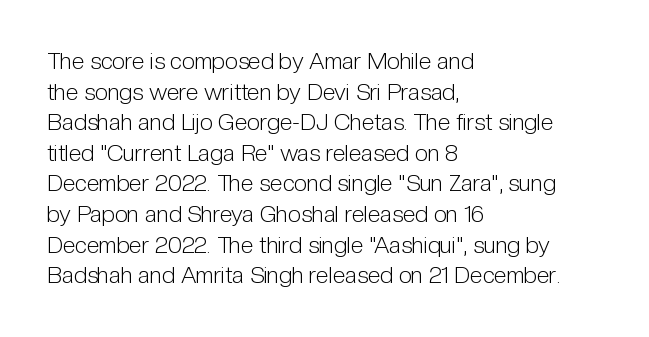
{"italic": "no", "bold": "no", "underline": "no", "align": "left", "line_spacing": "normal", "line_spacing_ratio": 1.33, "letter_spacing": "normal", "letter_spacing_em": 0.0, "glyph_px": 23}
